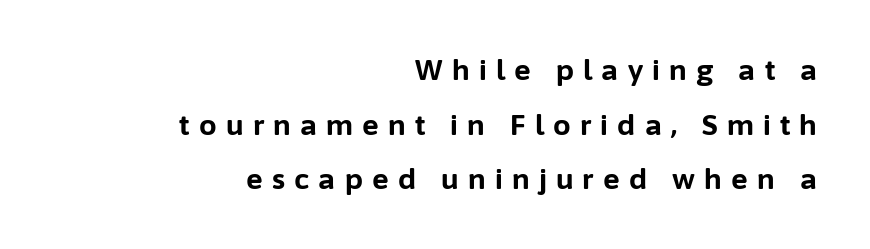
Upright lettering throughout. The designer went with a sans here, leaving each stem footless. Every letter is thick-stroked: bold, no question. Honestly, there is no underline to notice here at all.
